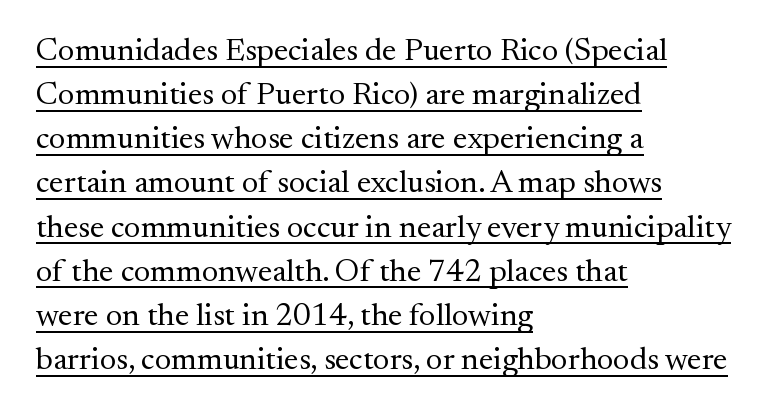
{"serif": "yes", "italic": "no", "bold": "no", "weight": "regular", "width": "normal", "stroke_contrast": "medium", "x_height": "small", "monospaced": "no", "underline": "yes", "align": "left", "line_spacing": "normal", "line_spacing_ratio": 1.38, "letter_spacing": "normal", "letter_spacing_em": 0.0, "glyph_px": 32}
